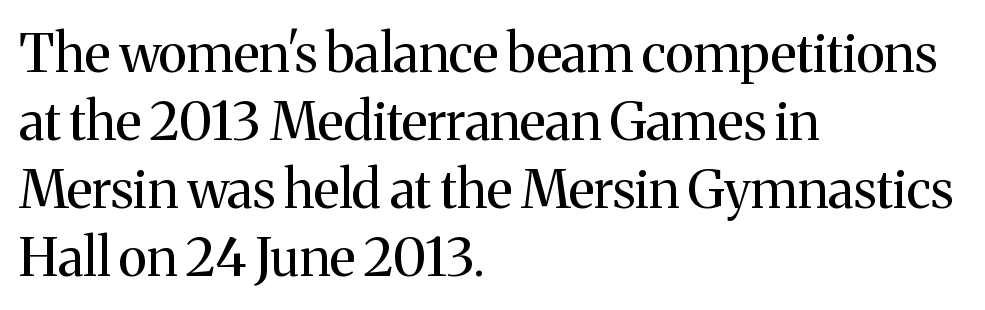
{"serif": "yes", "italic": "no", "bold": "no", "weight": "regular", "width": "normal", "stroke_contrast": "medium", "x_height": "medium", "monospaced": "no", "underline": "no", "align": "left", "line_spacing": "normal", "line_spacing_ratio": 1.28, "letter_spacing": "normal", "letter_spacing_em": 0.0, "glyph_px": 53}
